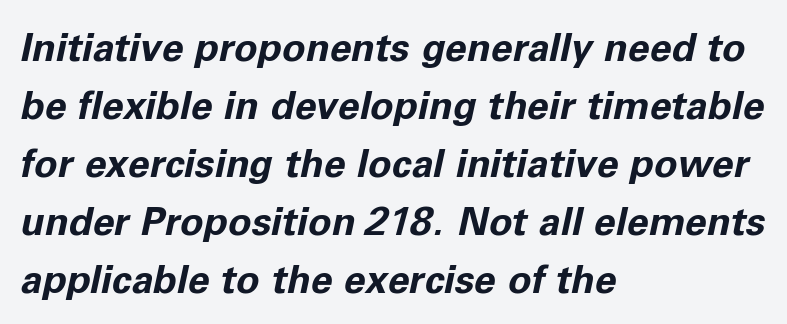
Letter spacing: default. What weight is shown? A full bold with thick strokes. Baseline-to-baseline distance is the conventional proportion of letter height. Descender tails drop into unmarked territory. Horizontal alignment here is leftward, the default for most running prose. Proportional: the letters do not fall into vertical columns.
